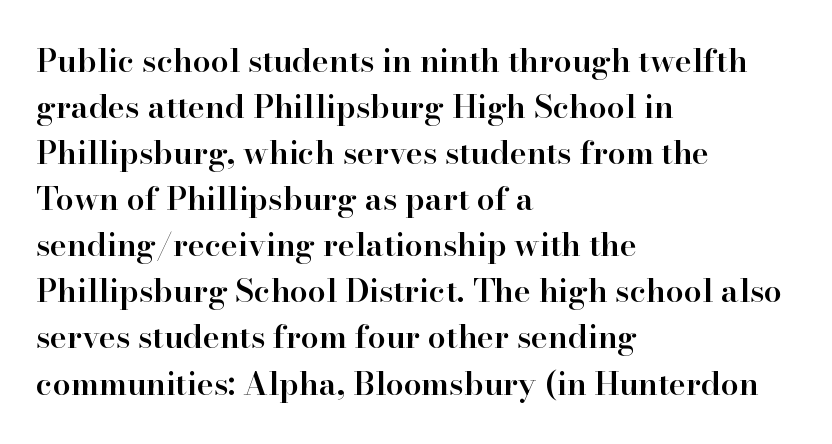
Q: Is the text bold? A: Semi-bold.
Q: Is the text italic (slanted)? A: No, it is upright.
Q: Is the typeface a serif or a sans-serif typeface? A: Serif.
Q: Is the text underlined? A: No.
Q: How is the paragraph aligned? A: Left-aligned.
Q: Is the spacing between letters normal or unusually wide? A: Normal.
Q: Is the spacing between lines tight, normal or loose? A: Normal.
Q: Width (condensed, normal, or wide)? A: Normal.
Q: Stroke contrast? A: High.
Q: x-height? A: Small.
Q: Monospaced? A: No.
